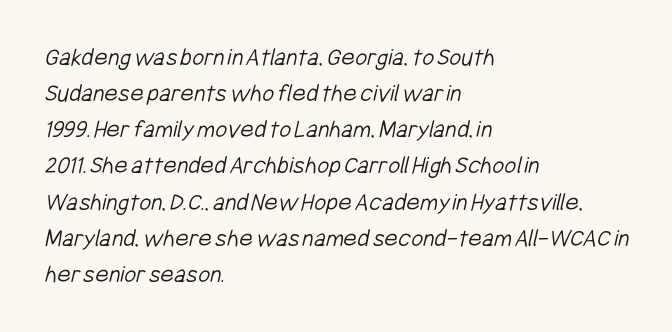
The image shows 26 px text type; set left-aligned, normal line spacing (1.39x), normal letter spacing, not underlined.
